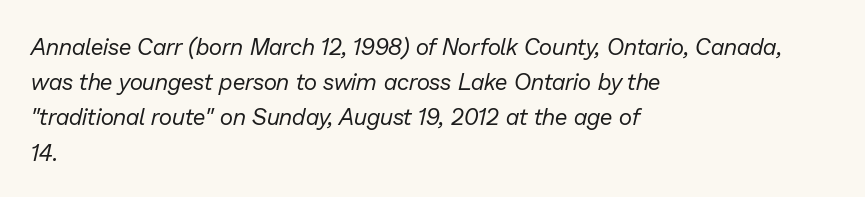
A typesetter would mark this as italic. Each row of text sits above clean, open space. Each stroke keeps to a modest, everyday thickness or less. Regarding leading, the lines here are spaced in the standard way. The text block is weighted toward the left margin, trailing off unevenly rightward.
